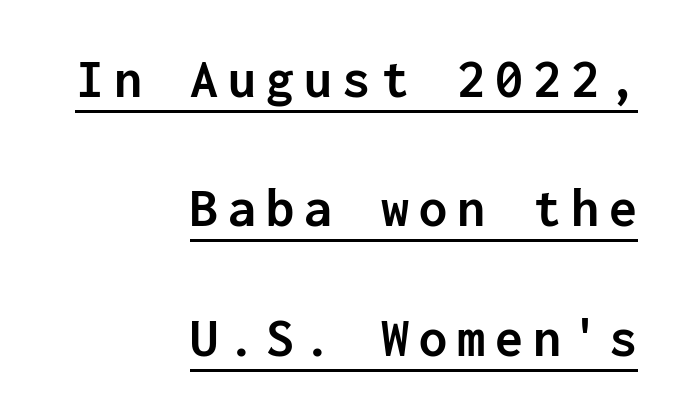
The font family rendered here belongs to the sans-serif group. The specimen includes a rule beneath the text block's lines. Line spacing here is loose. Each letter, wide or thin by design, is forced into the same width here.
